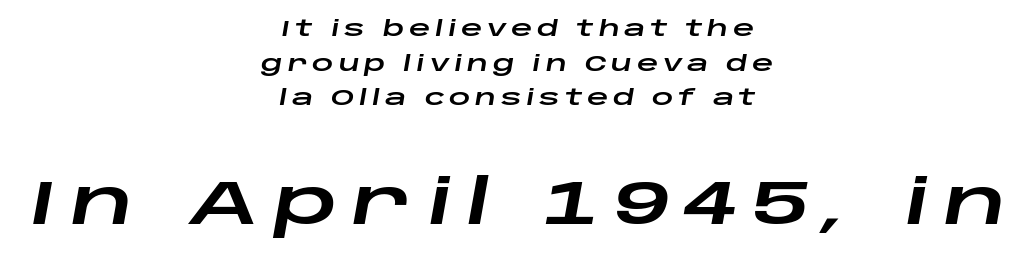
Q: Is the text italic (slanted)? A: Yes, it leans right by about 10 degrees.
Q: Is the text underlined? A: No.
Q: How is the paragraph aligned? A: Centered.
Q: Is the spacing between letters normal or unusually wide? A: Unusually wide.
Q: Is the spacing between lines tight, normal or loose? A: Normal.
Q: Which block of text is set in a larger size, the first (top) or the second (bottom)? A: The second (bottom) one.
Q: Width (condensed, normal, or wide)? A: Wide.
Q: Stroke contrast? A: Low.
Q: x-height? A: Large.
Q: Monospaced? A: No.
